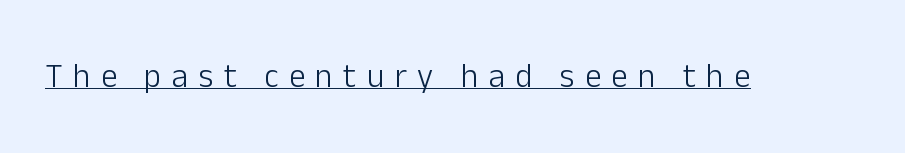
Q: Is the text bold? A: No.
Q: Is the text italic (slanted)? A: No, it is upright.
Q: Is the typeface a serif or a sans-serif typeface? A: Sans-serif.
Q: Is the text underlined? A: Yes.
Q: Is the spacing between letters normal or unusually wide? A: Unusually wide.
Q: Width (condensed, normal, or wide)? A: Normal.
Q: Stroke contrast? A: Low.
Q: x-height? A: Medium.
Q: Monospaced? A: No.
